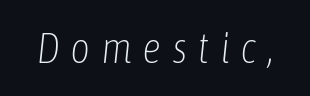
Q: Is the text bold? A: No.
Q: Is the text italic (slanted)? A: Yes, it leans right by about 6 degrees.
Q: Is the text underlined? A: No.
Q: Is the spacing between letters normal or unusually wide? A: Unusually wide.
Q: Width (condensed, normal, or wide)? A: Condensed.
Q: Stroke contrast? A: Low.
Q: x-height? A: Medium.
Q: Monospaced? A: No.
